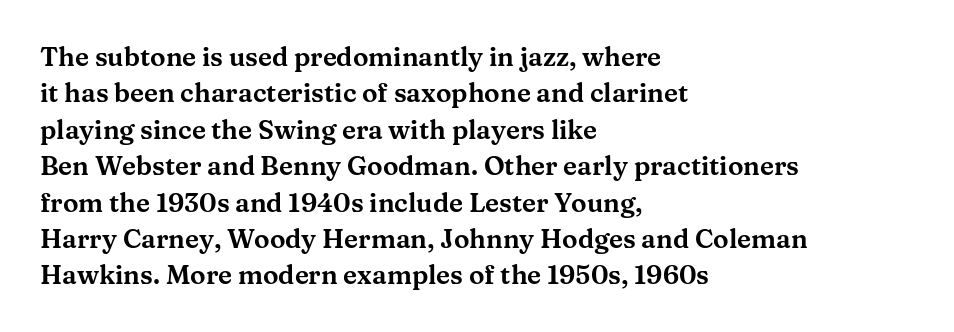
The image shows 26 px text type, upright; set left-aligned, normal line spacing (1.4x), normal letter spacing, not underlined.
